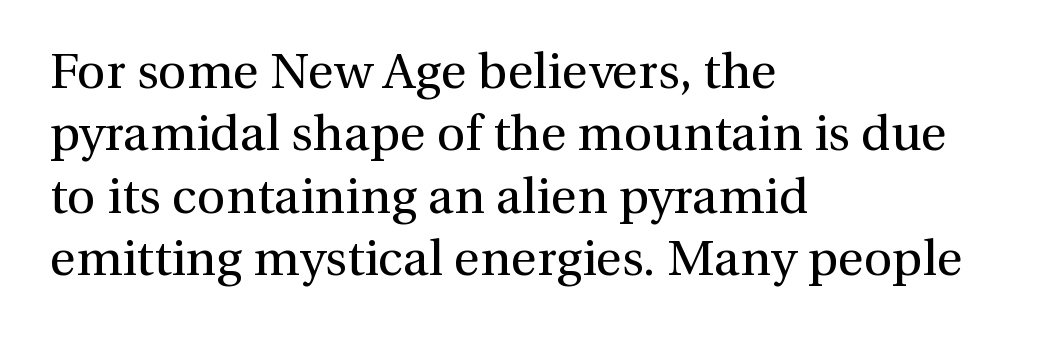
{"serif": "yes", "italic": "no", "bold": "no", "weight": "regular", "width": "normal", "stroke_contrast": "medium", "x_height": "medium", "monospaced": "no", "underline": "no", "align": "left", "line_spacing": "normal", "line_spacing_ratio": 1.25, "letter_spacing": "normal", "letter_spacing_em": 0.0, "glyph_px": 50}
